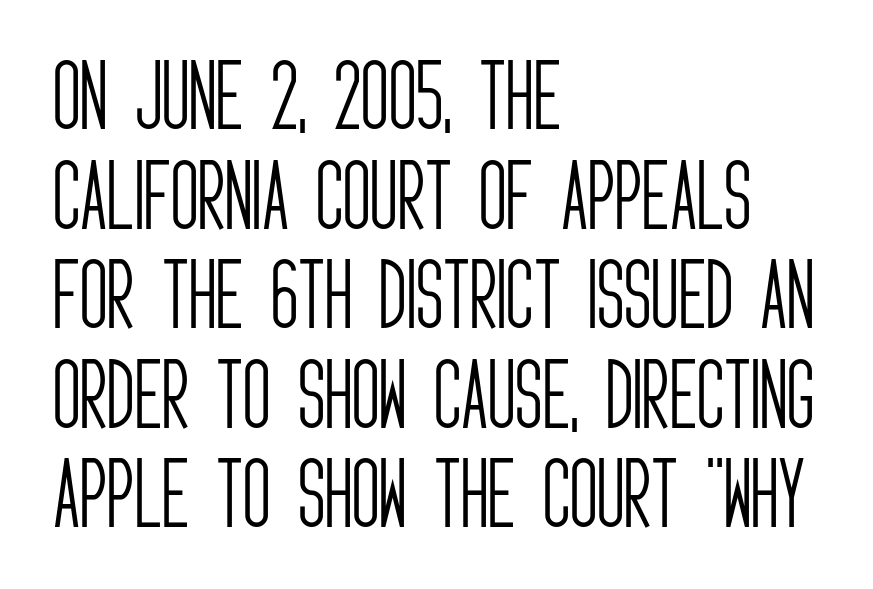
Q: Is the text bold? A: No.
Q: Is the text italic (slanted)? A: No, it is upright.
Q: Is the typeface a serif or a sans-serif typeface? A: Sans-serif.
Q: Is the text underlined? A: No.
Q: How is the paragraph aligned? A: Left-aligned.
Q: Is the spacing between letters normal or unusually wide? A: Normal.
Q: Is the spacing between lines tight, normal or loose? A: Normal.
Q: Width (condensed, normal, or wide)? A: Condensed.
Q: Stroke contrast? A: Low.
Q: x-height? A: Large.
Q: Monospaced? A: No.
